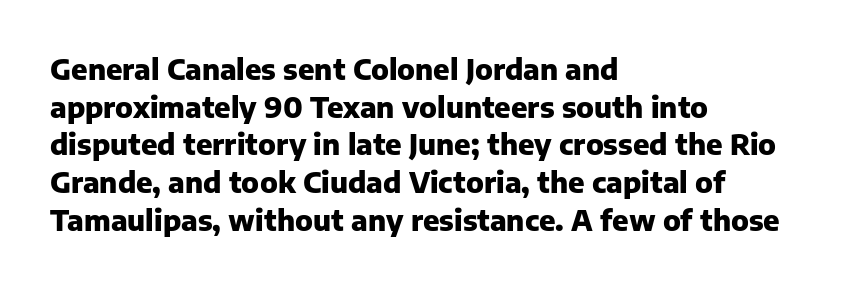
{"serif": "no", "italic": "no", "bold": "yes", "weight": "heavy", "width": "normal", "stroke_contrast": "low", "x_height": "medium", "monospaced": "no", "underline": "no", "align": "left", "line_spacing": "normal", "line_spacing_ratio": 1.3, "letter_spacing": "normal", "letter_spacing_em": 0.0, "glyph_px": 29}
